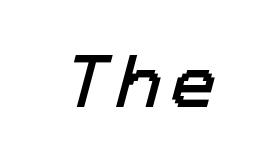
The image shows 59 px sans-serif type; set not underlined; low stroke contrast and a medium x-height.
